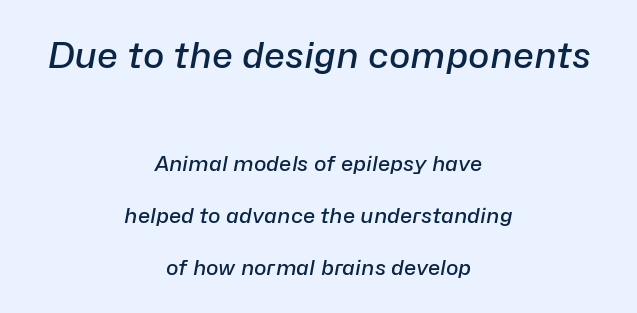
{"italic": "yes", "lean": "right", "slant_degrees": 10, "bold": "semi", "weight": "semibold", "width": "normal", "stroke_contrast": "low", "x_height": "medium", "monospaced": "no", "underline": "no", "align": "center", "line_spacing": "loose", "line_spacing_ratio": 2.46, "letter_spacing": "normal", "letter_spacing_em": 0.0, "larger_block": "first", "size_ratio": 1.71, "glyph_px": 36}
